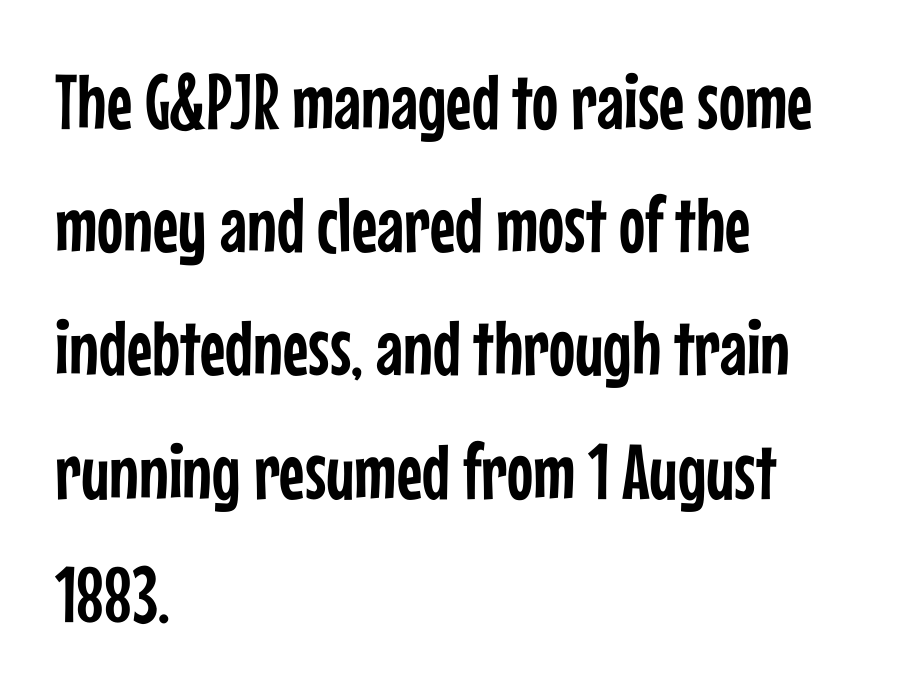
Q: Is the text italic (slanted)? A: No, it is upright.
Q: Is the typeface a serif or a sans-serif typeface? A: Sans-serif.
Q: Is the text underlined? A: No.
Q: How is the paragraph aligned? A: Left-aligned.
Q: Is the spacing between letters normal or unusually wide? A: Normal.
Q: Is the spacing between lines tight, normal or loose? A: Normal.
Q: Width (condensed, normal, or wide)? A: Condensed.
Q: Stroke contrast? A: Low.
Q: x-height? A: Medium.
Q: Monospaced? A: No.
